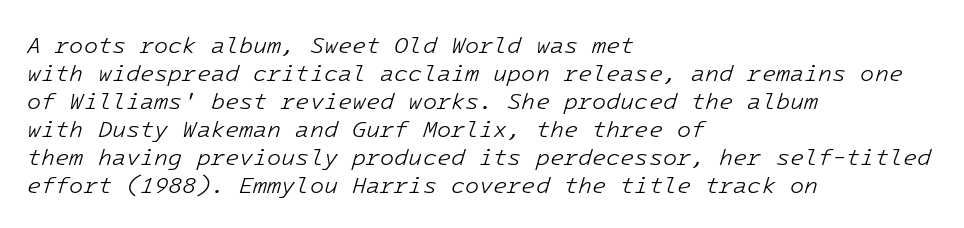
The image shows 23 px text type, italic (leaning right); set left-aligned, line spacing 1.22x, normal letter spacing, not underlined.
